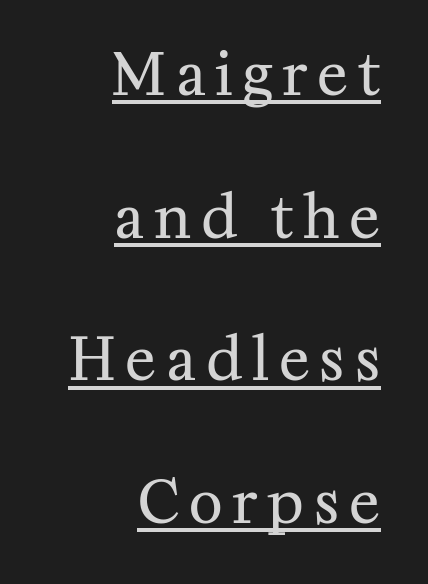
{"serif": "yes", "italic": "no", "bold": "no", "weight": "regular", "width": "normal", "stroke_contrast": "medium", "x_height": "medium", "monospaced": "no", "underline": "yes", "align": "right", "line_spacing": "loose", "line_spacing_ratio": 2.46, "glyph_px": 58}
